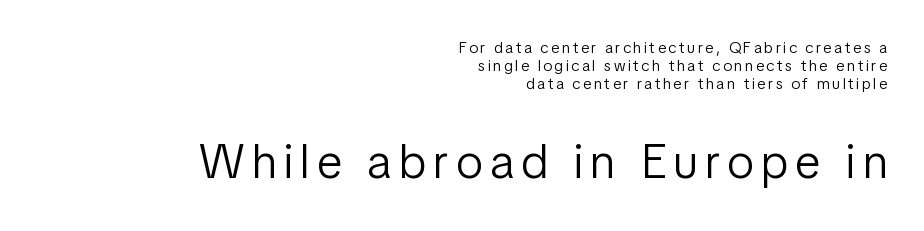
Whoever set this made the second block the dominant, larger element. Honestly, there is no underline to notice here at all. The face used here is proportionally spaced, like ordinary book or web type. These lines are composed in type without serifs.
